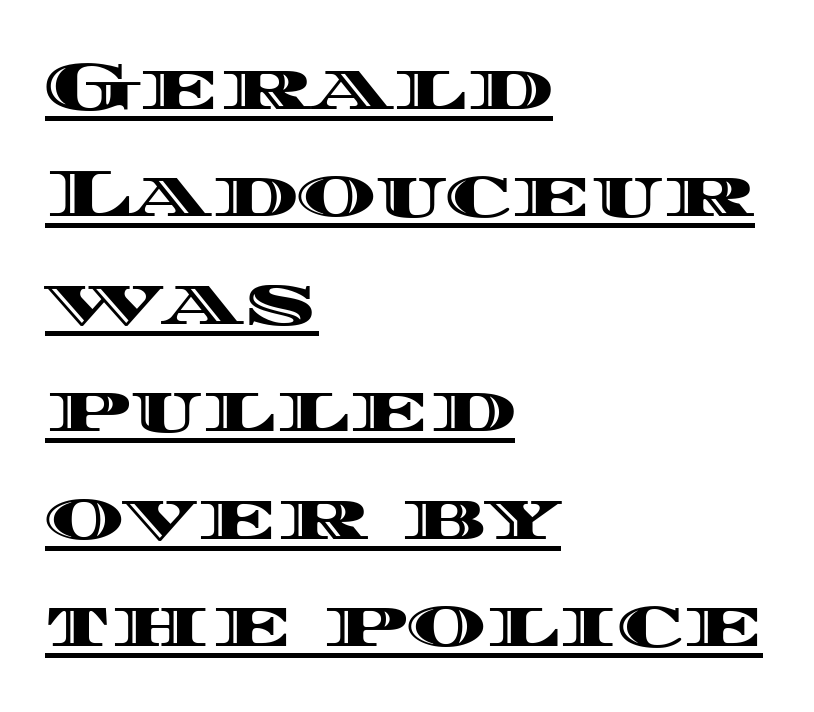
Evenly set lines give the paragraph a standard silhouette. These lines are rendered in a variable-pitch font. The lines in this sample share a left origin and differ only in where they stop. Somebody hit Ctrl+U on this one — the words are underlined. Upright lettering throughout.
